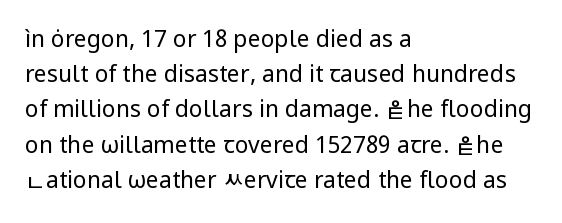
A typesetter would call this leading conventional body-copy spacing. Casual observation: everything's shoved over to the left. Counters stay open thanks to moderate or lighter strokes. The lettering stays uniformly vertical, giving the passage a roman look. No extra tracking has been applied to these lines. The gap between lines stays unmarked.
